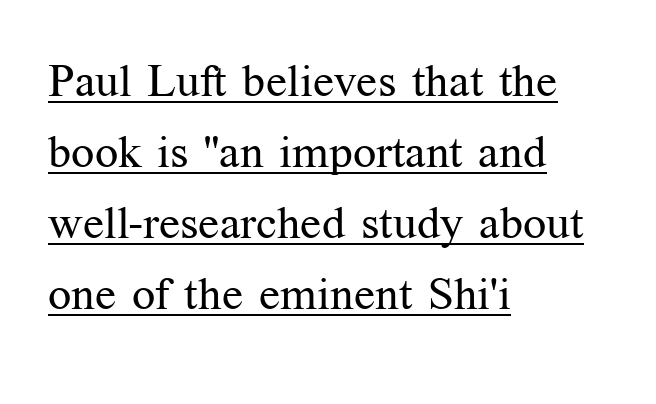
The image shows 46 px regular-weight serif type, upright; set left-aligned, normal line spacing (1.54x), normal letter spacing, underlined; medium stroke contrast and a medium x-height.
